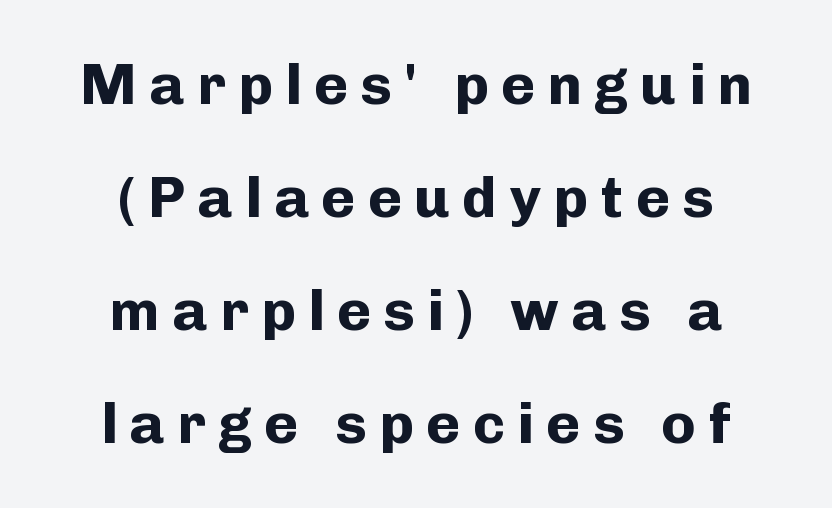
The image shows 58 px bold sans-serif type, upright; set centered, loose line spacing (1.95x), unusually wide letter spacing (+0.21 em), not underlined; low stroke contrast and a medium x-height.
